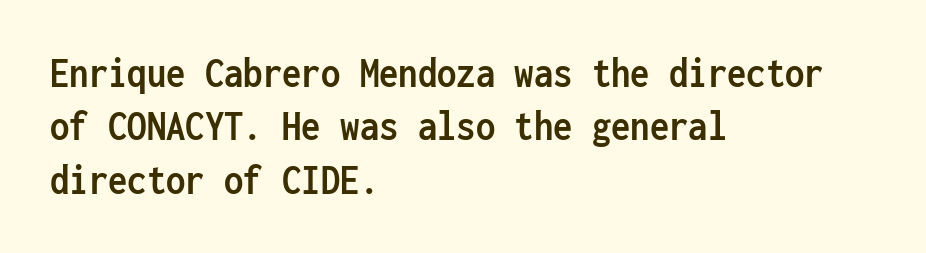
The image shows 43 px semibold, condensed sans-serif type, upright, monospaced; set left-aligned, line spacing 1.24x, normal letter spacing, not underlined; low stroke contrast and a medium x-height.
